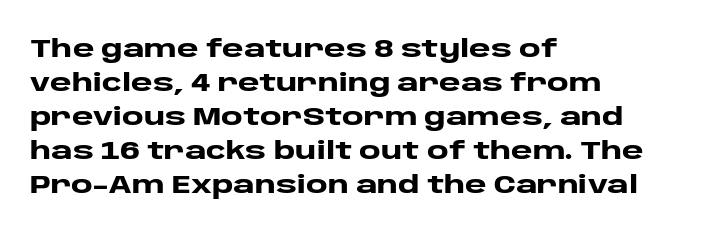
{"italic": "no", "bold": "yes", "underline": "no", "align": "left", "line_spacing": "normal", "line_spacing_ratio": 1.31, "letter_spacing": "normal", "letter_spacing_em": 0.0, "glyph_px": 26}
